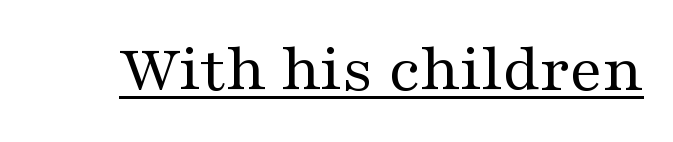
Q: Is the text bold? A: No.
Q: Is the text italic (slanted)? A: No, it is upright.
Q: Is the typeface a serif or a sans-serif typeface? A: Serif.
Q: Is the text underlined? A: Yes.
Q: Is the spacing between letters normal or unusually wide? A: Normal.
Q: Width (condensed, normal, or wide)? A: Wide.
Q: Stroke contrast? A: Medium.
Q: x-height? A: Medium.
Q: Monospaced? A: No.
